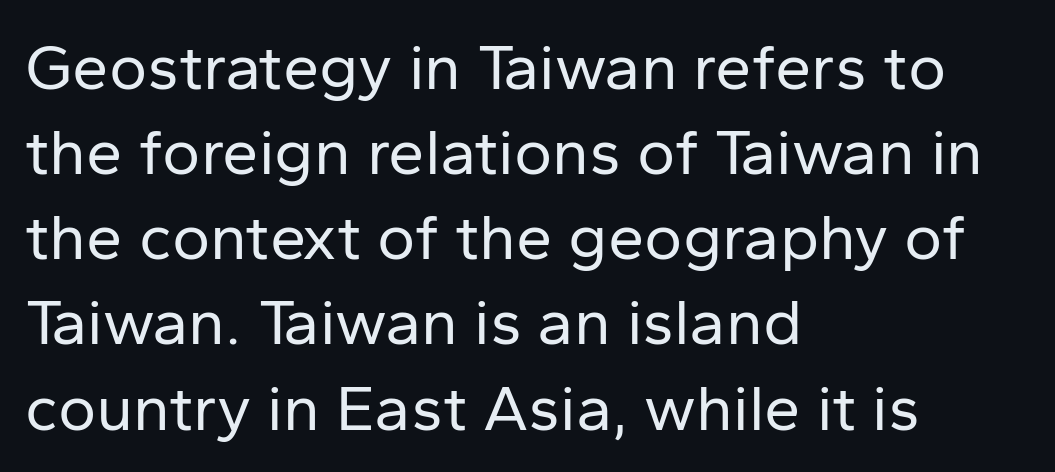
The image shows 65 px regular-weight sans-serif type, upright; set left-aligned, normal line spacing (1.31x), normal letter spacing, not underlined; low stroke contrast and a medium x-height.
